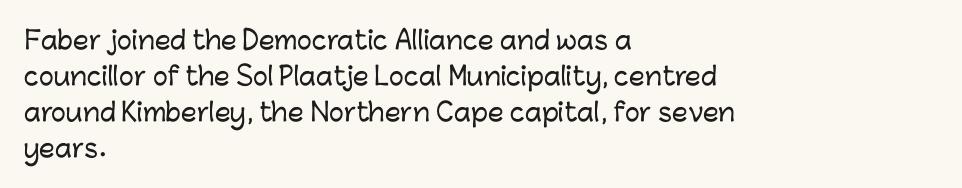
Q: Is the text italic (slanted)? A: No, it is upright.
Q: Is the text underlined? A: No.
Q: How is the paragraph aligned? A: Left-aligned.
Q: Is the spacing between letters normal or unusually wide? A: Normal.
Q: Is the spacing between lines tight, normal or loose? A: Normal.
